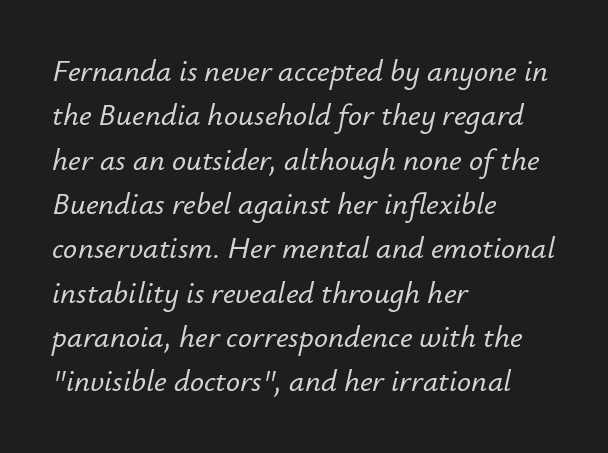
The image shows 31 px text type, italic (leaning right); set left-aligned, normal line spacing (1.43x), normal letter spacing, not underlined; low stroke contrast and a small x-height.
